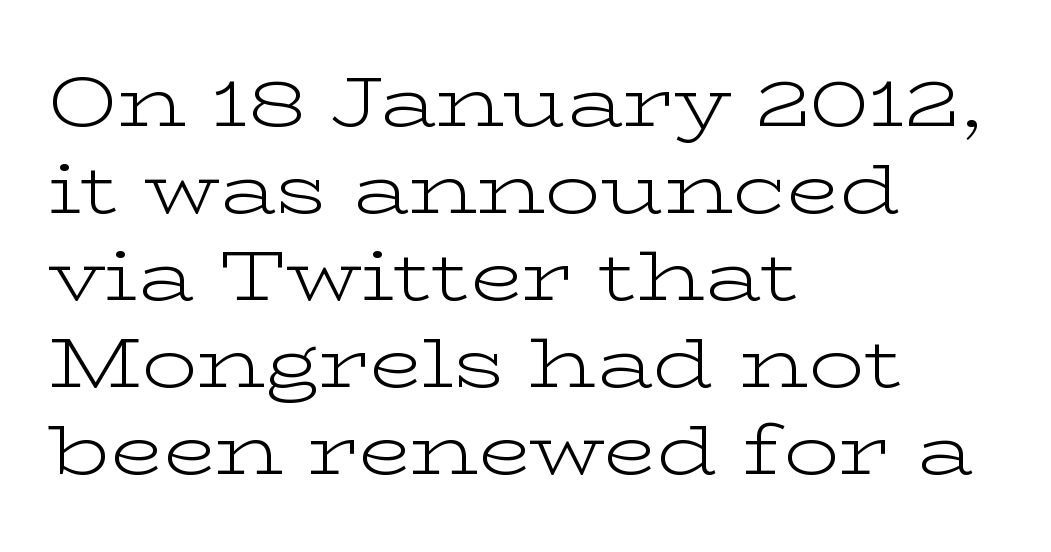
The ragged edge is on the right, which tells us the setting is flush left. The passage shown is not bold in any degree. Classification — serif. The letters advance in unequal steps, a hallmark of proportional type.
